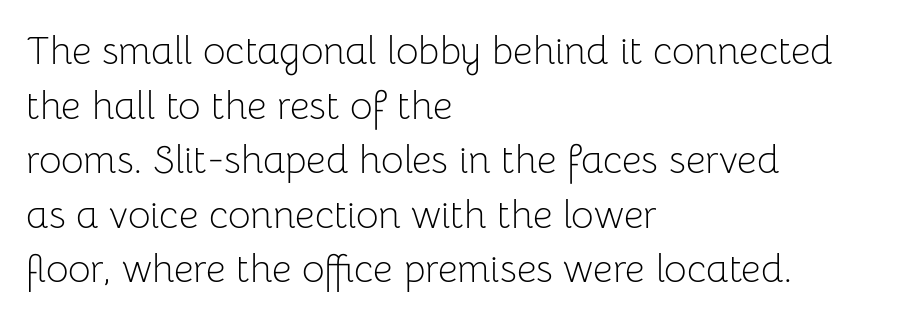
{"serif": "no", "italic": "no", "bold": "no", "weight": "light", "width": "normal", "stroke_contrast": "low", "x_height": "medium", "monospaced": "no", "underline": "no", "align": "left", "line_spacing": "normal", "line_spacing_ratio": 1.4, "letter_spacing": "normal", "letter_spacing_em": 0.0, "glyph_px": 39}
